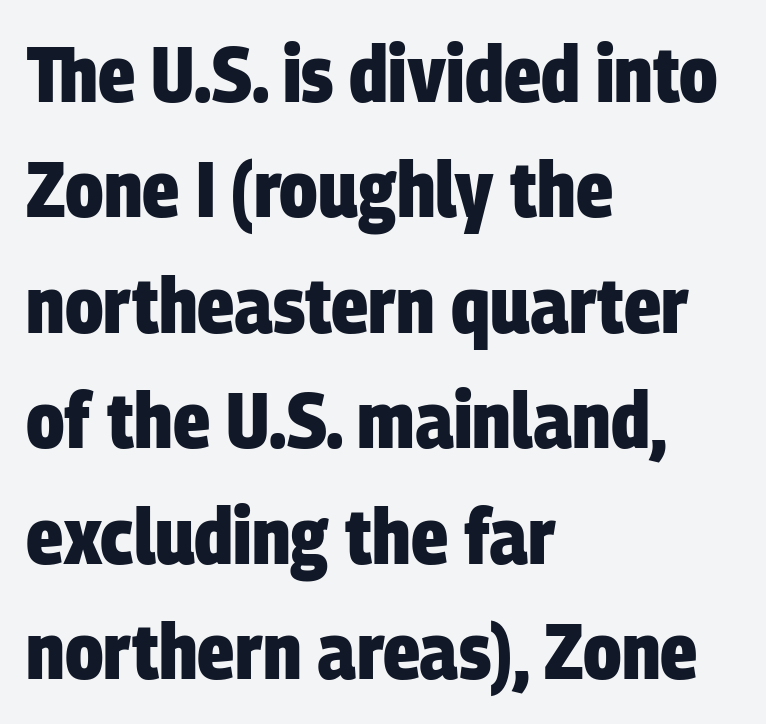
{"serif": "no", "bold": "yes", "weight": "heavy", "width": "condensed", "stroke_contrast": "low", "x_height": "large", "monospaced": "no", "underline": "no", "align": "left", "line_spacing": "normal", "line_spacing_ratio": 1.48, "letter_spacing": "normal", "letter_spacing_em": 0.0, "glyph_px": 78}
